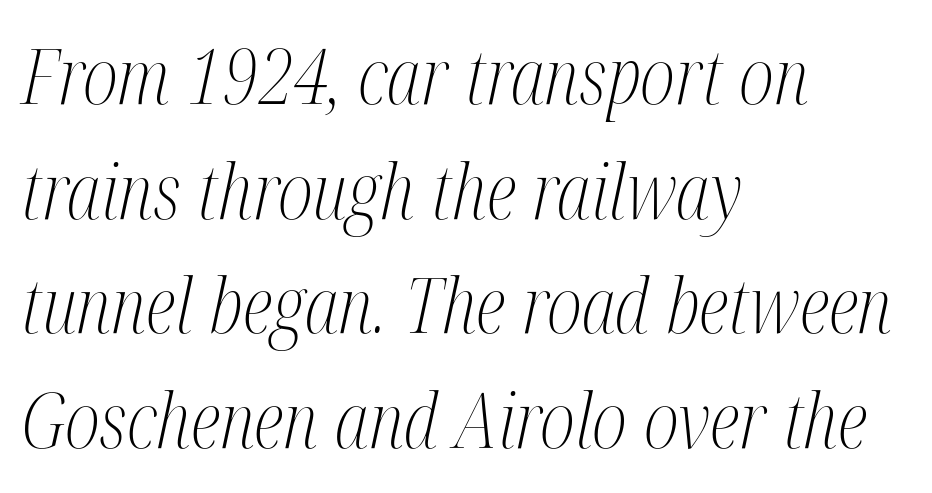
The image shows 77 px light, condensed serif type, italic (leaning right); set left-aligned, normal line spacing (1.49x), normal letter spacing, not underlined; medium stroke contrast and a medium x-height.
